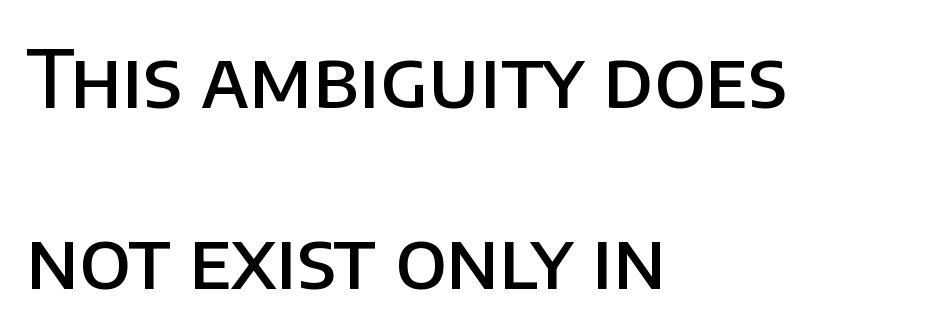
Glance below the letters and you will spot only blank space. Do the characters align in a grid? No, the font is proportional. The rendering shows plain stroke endings on the letterforms — a sans-serif design. One-word summary of the alignment: left.
